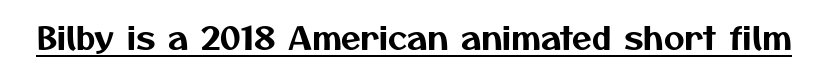
Letter spacing: default. A typesetter would label this face a sans. Somebody hit Ctrl+U on this one — the words are underlined. Spacing verdict: proportional, widths tailored to each character.
